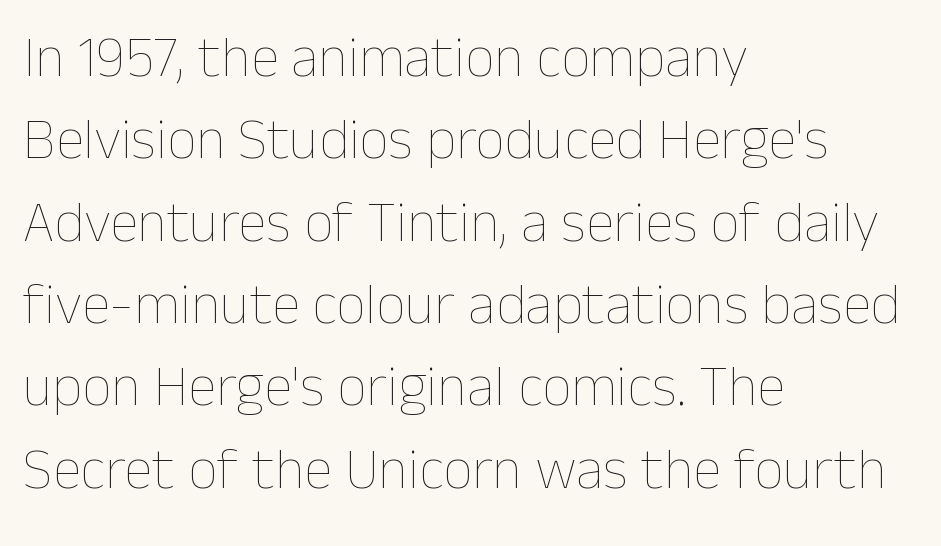
The passage shown is typed in a proportional face where columns would drift. Students, note that the glyphs here touch the page at normal intervals. This reads as an unemphasized weight, regular at the heaviest. Horizontal bands of white between lines are of average thickness. The letters stand upright; this is a roman face.
